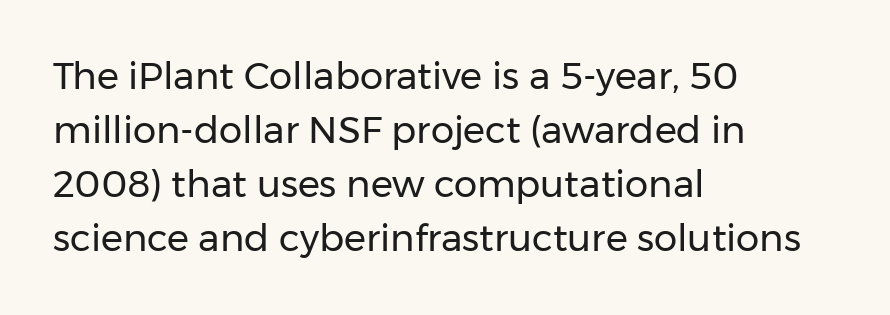
Q: Is the text bold? A: No.
Q: Is the text italic (slanted)? A: No, it is upright.
Q: Is the typeface a serif or a sans-serif typeface? A: Sans-serif.
Q: Is the text underlined? A: No.
Q: How is the paragraph aligned? A: Left-aligned.
Q: Is the spacing between letters normal or unusually wide? A: Normal.
Q: Is the spacing between lines tight, normal or loose? A: Normal.
Q: Width (condensed, normal, or wide)? A: Normal.
Q: Stroke contrast? A: Low.
Q: x-height? A: Medium.
Q: Monospaced? A: No.
